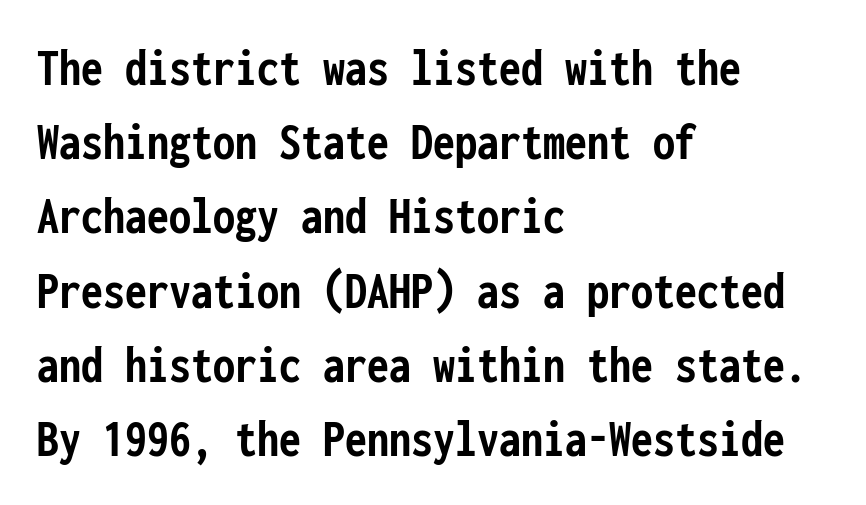
Q: Is the text bold? A: Yes.
Q: Is the text italic (slanted)? A: No, it is upright.
Q: Is the typeface a serif or a sans-serif typeface? A: Sans-serif.
Q: Is the text underlined? A: No.
Q: How is the paragraph aligned? A: Left-aligned.
Q: Is the spacing between letters normal or unusually wide? A: Normal.
Q: Is the spacing between lines tight, normal or loose? A: Normal.
Q: Width (condensed, normal, or wide)? A: Condensed.
Q: Stroke contrast? A: Low.
Q: x-height? A: Medium.
Q: Monospaced? A: Yes.
